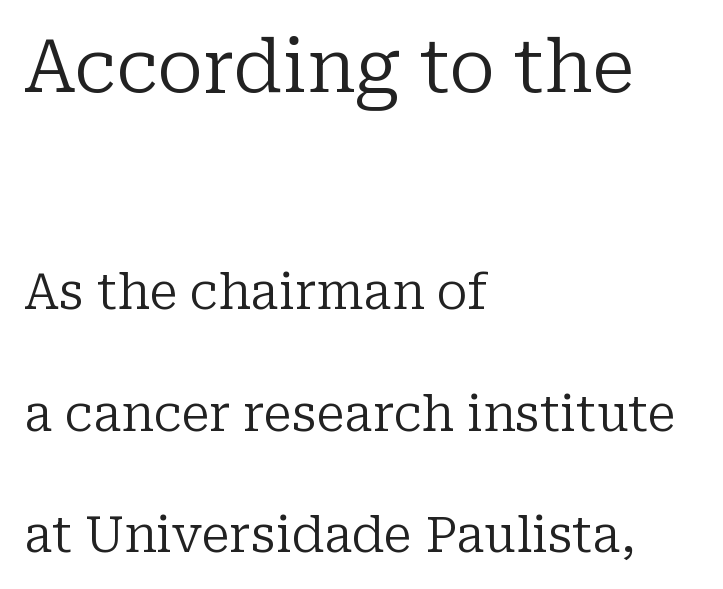
{"serif": "yes", "italic": "no", "bold": "no", "weight": "regular", "width": "normal", "stroke_contrast": "low", "x_height": "medium", "monospaced": "no", "underline": "no", "align": "left", "line_spacing": "loose", "line_spacing_ratio": 2.48, "letter_spacing": "normal", "letter_spacing_em": 0.0, "larger_block": "first", "size_ratio": 1.49, "glyph_px": 73}
